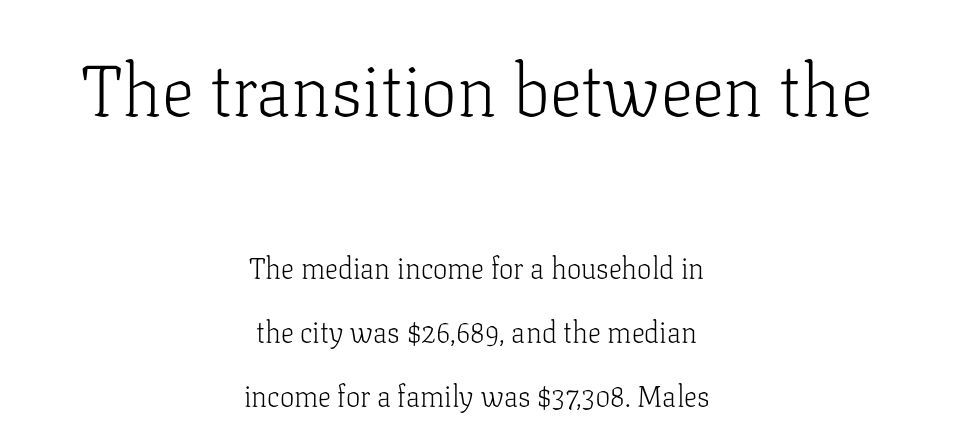
Q: Is the text bold? A: No.
Q: Is the text italic (slanted)? A: No, it is upright.
Q: Is the typeface a serif or a sans-serif typeface? A: Serif.
Q: Is the text underlined? A: No.
Q: How is the paragraph aligned? A: Centered.
Q: Is the spacing between letters normal or unusually wide? A: Normal.
Q: Is the spacing between lines tight, normal or loose? A: Loose.
Q: Which block of text is set in a larger size, the first (top) or the second (bottom)? A: The first (top) one.
Q: Width (condensed, normal, or wide)? A: Normal.
Q: Stroke contrast? A: Low.
Q: x-height? A: Medium.
Q: Monospaced? A: No.
